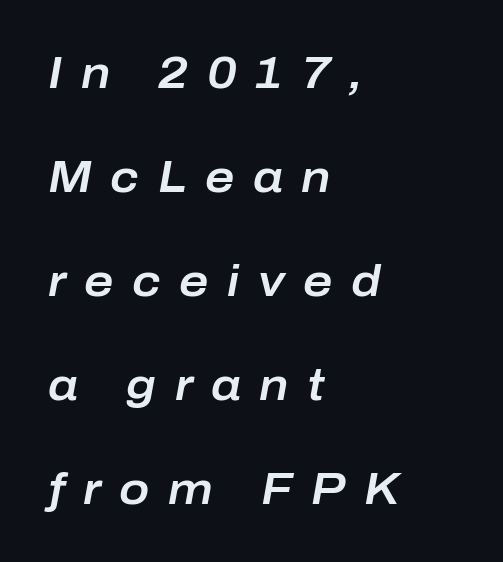
Each new line begins a long way beneath the previous one. This rendering widens character spacing well past its baseline value. Character widths vary here, with narrow letters taking less room than wide ones. Quick note: underline off. Line beginnings align vertically; line endings do not.
